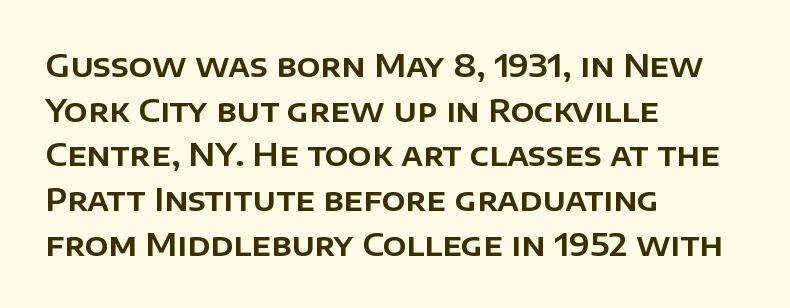
Line starts are locked; line ends wander. The line-height multiplier appears to be the usual default. The rendering keeps characters at their native spacing. Looks like regular typesetting: each glyph gets only the width it needs. Only glyphs here, with clear space below each row. Nope, no serifs anywhere on these letters.
